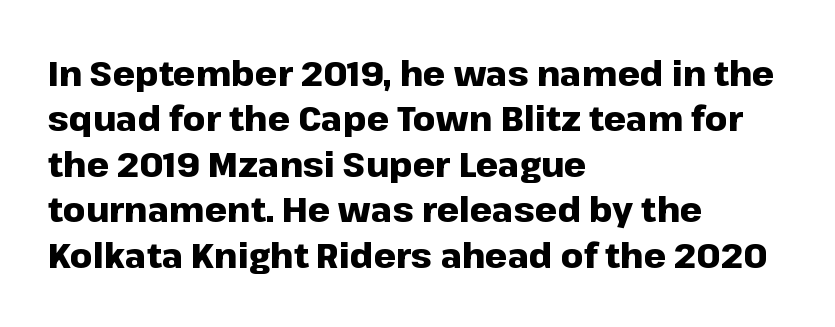
The image shows 35 px heavy sans-serif type, upright; set left-aligned, normal line spacing (1.3x), normal letter spacing, not underlined; low stroke contrast and a medium x-height.
